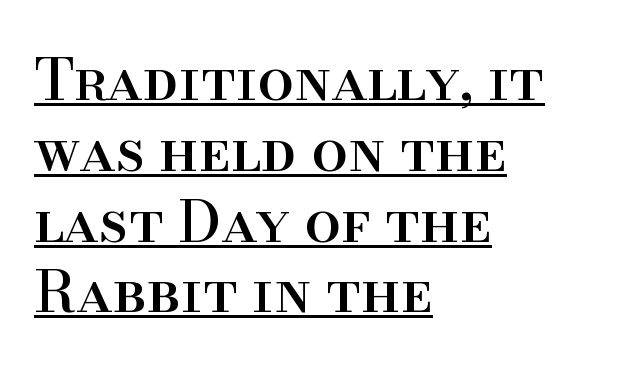
The image shows 58 px serif type, upright; set left-aligned, line spacing 1.22x, normal letter spacing, underlined; high stroke contrast and a small x-height.
